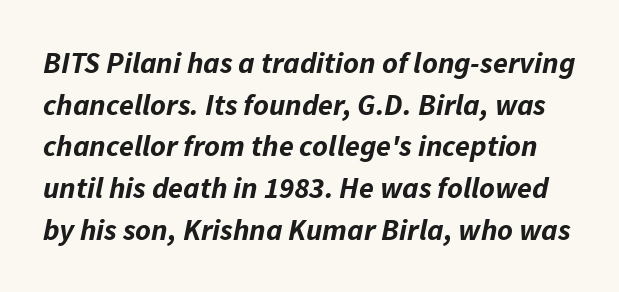
Q: Is the text bold? A: Yes.
Q: Is the text italic (slanted)? A: Yes, it leans right by about 11 degrees.
Q: Is the text underlined? A: No.
Q: Is the spacing between letters normal or unusually wide? A: Normal.
Q: Is the spacing between lines tight, normal or loose? A: Normal.
Q: Width (condensed, normal, or wide)? A: Normal.
Q: Stroke contrast? A: Low.
Q: x-height? A: Medium.
Q: Monospaced? A: No.
